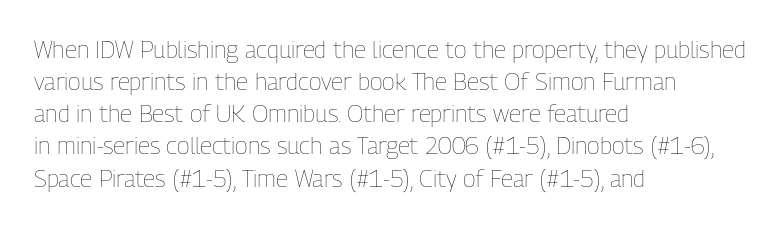
{"italic": "no", "bold": "no", "underline": "no", "align": "left", "line_spacing": "normal", "line_spacing_ratio": 1.34, "letter_spacing": "normal", "letter_spacing_em": 0.0, "glyph_px": 24}
